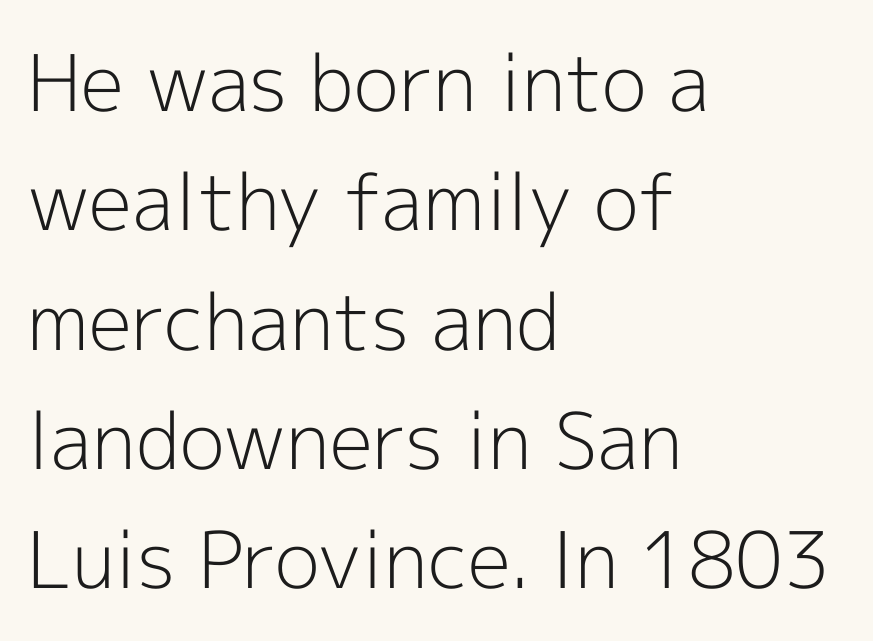
The image shows 78 px light sans-serif type, upright; set left-aligned, normal line spacing (1.53x), normal letter spacing, not underlined; a medium x-height.
